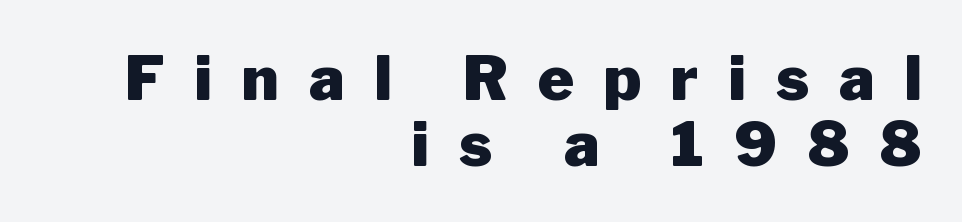
The image shows 61 px heavy sans-serif type, upright; set right-aligned, tight line spacing (1.08x), unusually wide letter spacing (+0.49 em), not underlined; low stroke contrast and a medium x-height.
